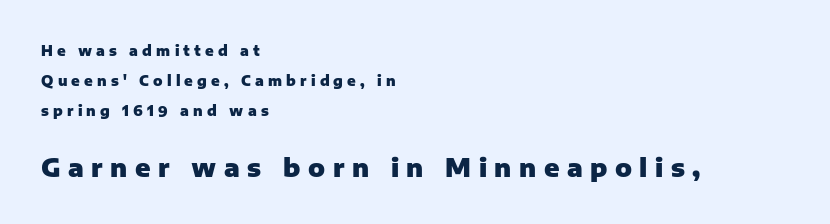
Line spacing here is loose. Tracking here is generous; glyphs stand well apart from one another. Horizontally, the lines are justified to the leading edge only. Rendered with straight, roman letterforms. Small over large — that's the arrangement of the two blocks here.
